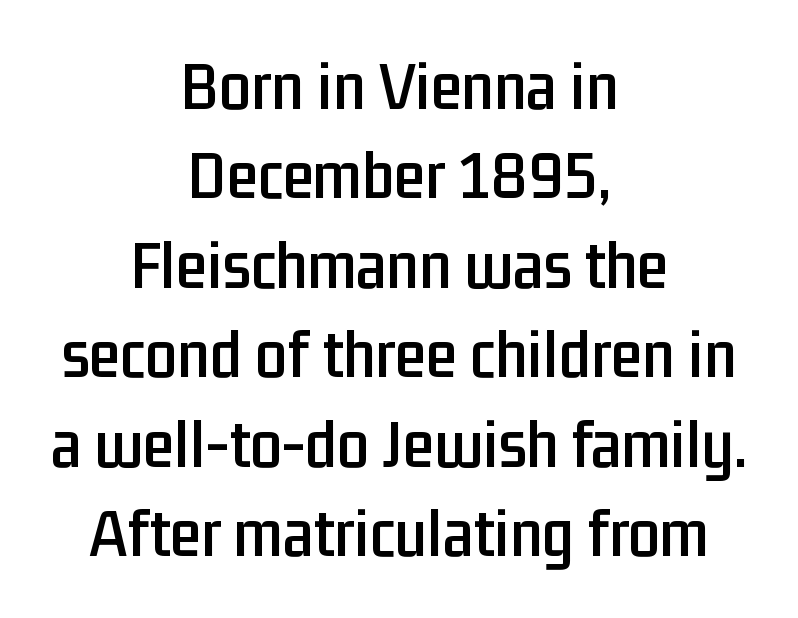
The image shows 71 px condensed sans-serif type, upright; set centered, normal line spacing (1.26x), normal letter spacing, not underlined; low stroke contrast and a medium x-height.
